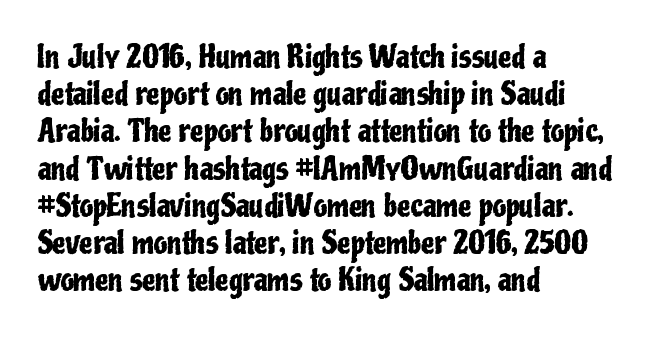
Short and long lines alike share a common starting point at left. These lines are rendered in a variable-pitch font. Clear beneath every line of the passage. The text was rendered using a sans face with plain stroke endings. Between one letter and the next there's only the usual sliver of space. This is the regular roman posture of the typeface.
